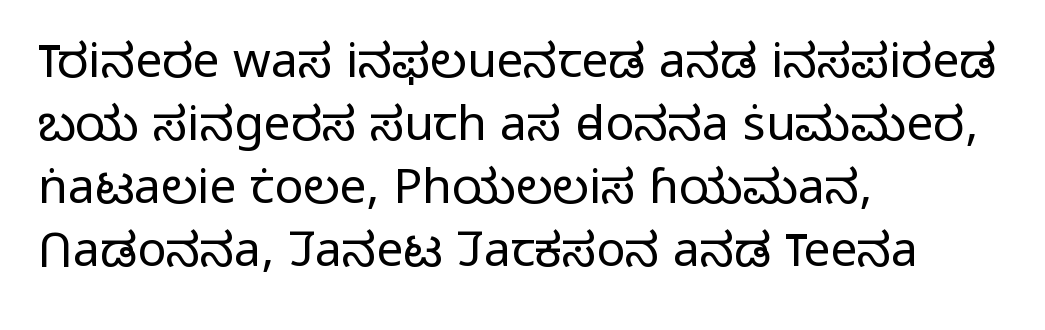
The image shows 48 px light sans-serif type, upright; set left-aligned, normal line spacing (1.31x), normal letter spacing, not underlined; low stroke contrast and a medium x-height.
